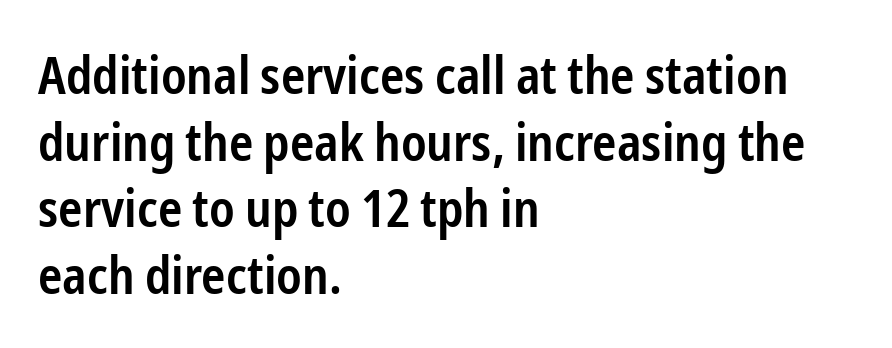
{"serif": "no", "italic": "no", "bold": "semi", "weight": "semibold", "width": "condensed", "stroke_contrast": "low", "x_height": "medium", "monospaced": "no", "underline": "no", "align": "left", "line_spacing": "normal", "line_spacing_ratio": 1.28, "letter_spacing": "normal", "letter_spacing_em": 0.0, "glyph_px": 52}
